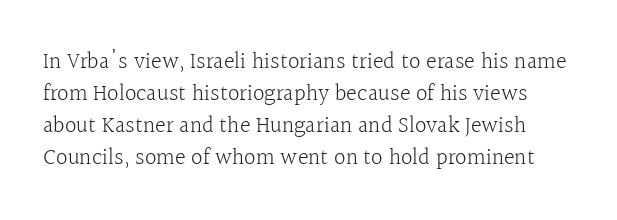
Q: Is the text bold? A: No.
Q: Is the text italic (slanted)? A: No, it is upright.
Q: Is the text underlined? A: No.
Q: Is the spacing between letters normal or unusually wide? A: Normal.
Q: Is the spacing between lines tight, normal or loose? A: Normal.
